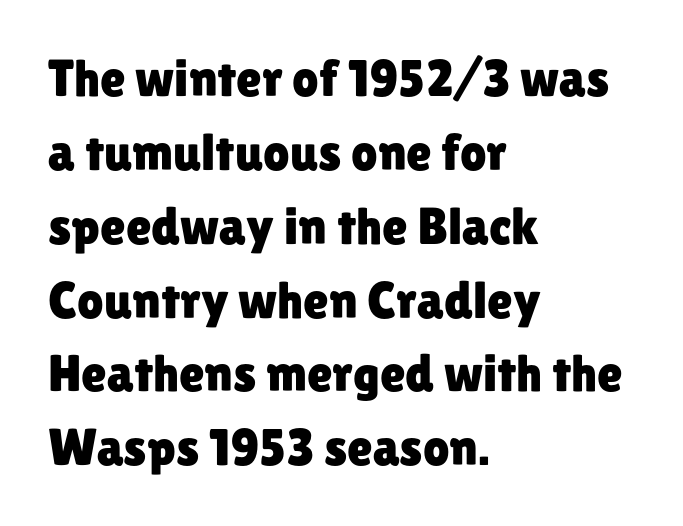
The image shows 52 px sans-serif type, upright; set left-aligned, normal line spacing (1.42x), normal letter spacing, not underlined; low stroke contrast and a medium x-height.
